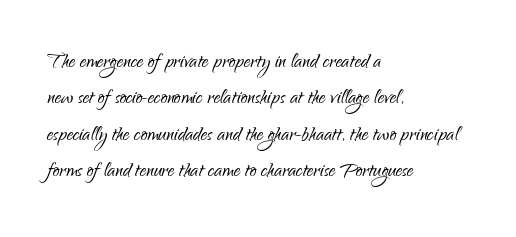
The image shows 26 px text type; set left-aligned, normal line spacing (1.4x), normal letter spacing, not underlined.
